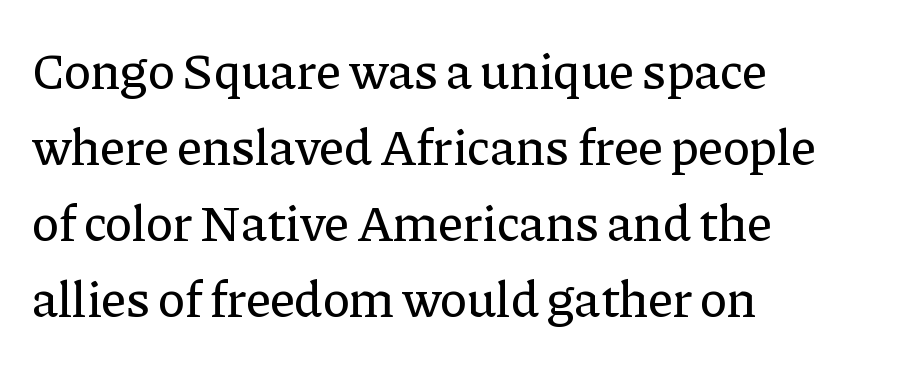
The image shows 51 px serif type, upright; set left-aligned, normal line spacing (1.49x), normal letter spacing, not underlined; low stroke contrast and a medium x-height.
